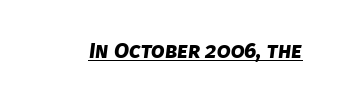
The image shows 22 px bold type; set normal letter spacing, underlined.
